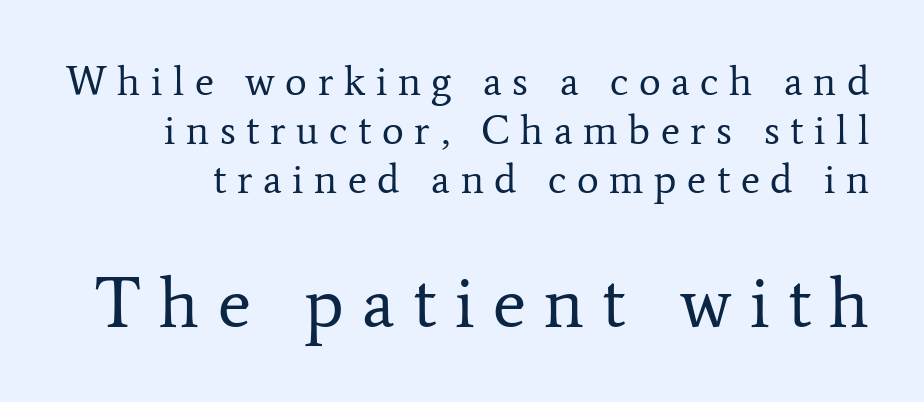
{"serif": "yes", "italic": "no", "bold": "no", "weight": "regular", "width": "normal", "stroke_contrast": "low", "x_height": "medium", "monospaced": "no", "underline": "no", "line_spacing_ratio": 1.2, "letter_spacing": "wide", "letter_spacing_em": 0.26, "larger_block": "second", "size_ratio": 1.73, "glyph_px": 71}
